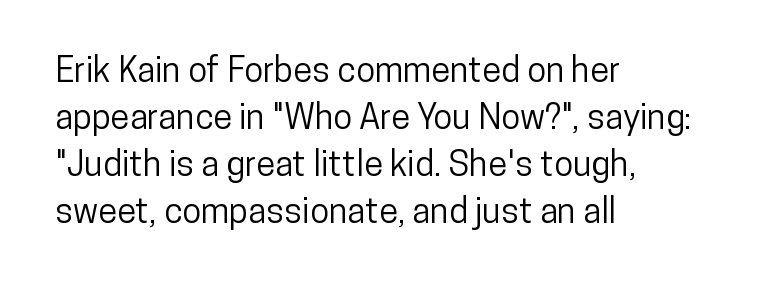
{"serif": "no", "italic": "no", "width": "condensed", "stroke_contrast": "low", "x_height": "medium", "monospaced": "no", "underline": "no", "align": "left", "line_spacing": "normal", "line_spacing_ratio": 1.34, "letter_spacing": "normal", "letter_spacing_em": 0.0, "glyph_px": 35}
